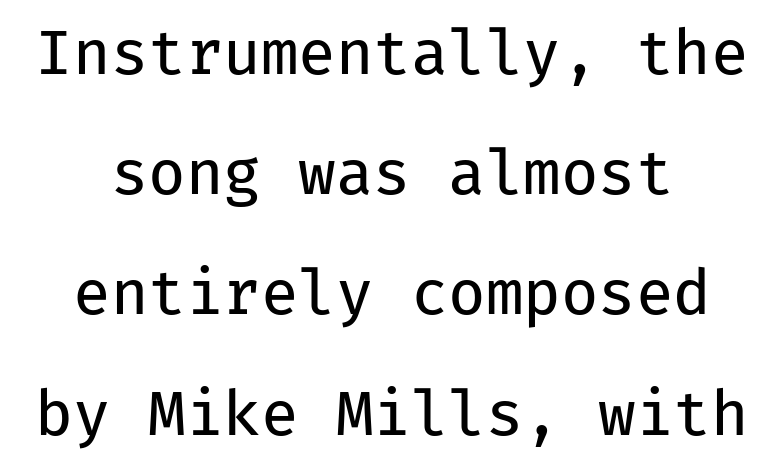
The image shows 61 px regular-weight sans-serif type, upright, monospaced; set centered, loose line spacing (1.97x), normal letter spacing, not underlined; low stroke contrast and a medium x-height.
